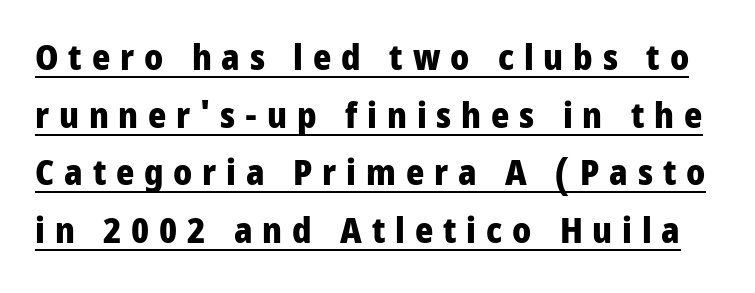
The image shows 35 px heavy, condensed sans-serif type, upright; set normal line spacing (1.65x), unusually wide letter spacing (+0.28 em), underlined; low stroke contrast and a large x-height.
